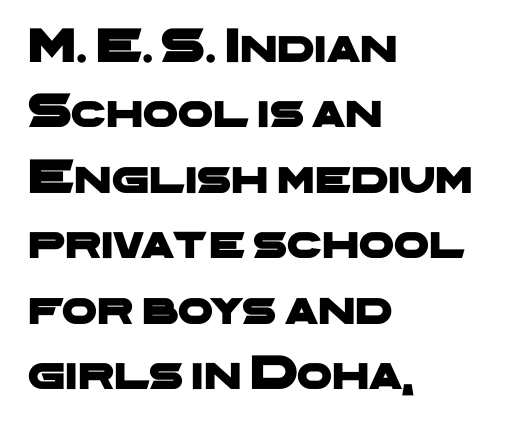
Q: Is the typeface a serif or a sans-serif typeface? A: Sans-serif.
Q: Is the text underlined? A: No.
Q: How is the paragraph aligned? A: Left-aligned.
Q: Is the spacing between letters normal or unusually wide? A: Normal.
Q: Is the spacing between lines tight, normal or loose? A: Normal.
Q: Width (condensed, normal, or wide)? A: Wide.
Q: Stroke contrast? A: Low.
Q: x-height? A: Medium.
Q: Monospaced? A: No.
